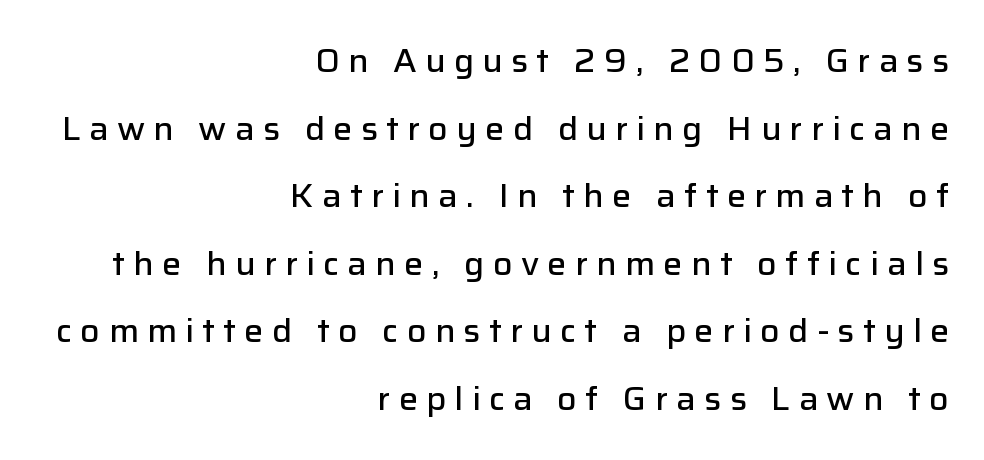
Every stem runs plumb, perpendicular to the baseline. A bare baseline throughout the passage. Horizontal alignment here is rightward, an uncommon choice for prose. The face used here is a semibold: visibly heavier than regular, lighter than bold. These lines are rendered in a variable-pitch font. Observe the wide spacing: letters keep a clear distance from each other.
